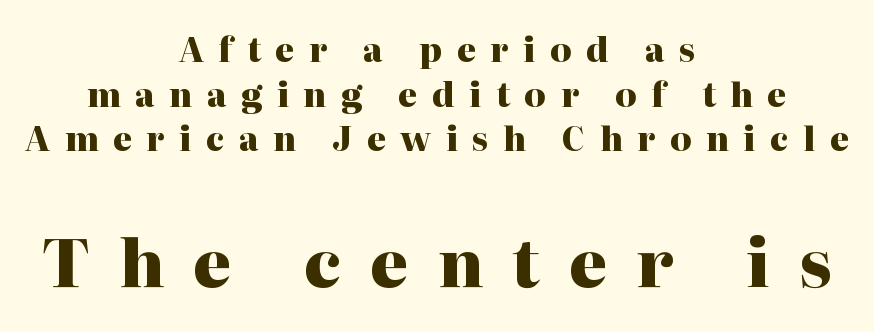
The image shows 66 px heavy serif type, upright; set centered, normal line spacing (1.35x), unusually wide letter spacing (+0.44 em), not underlined; the second (bottom) block is 2.0x larger; high stroke contrast and a medium x-height.
